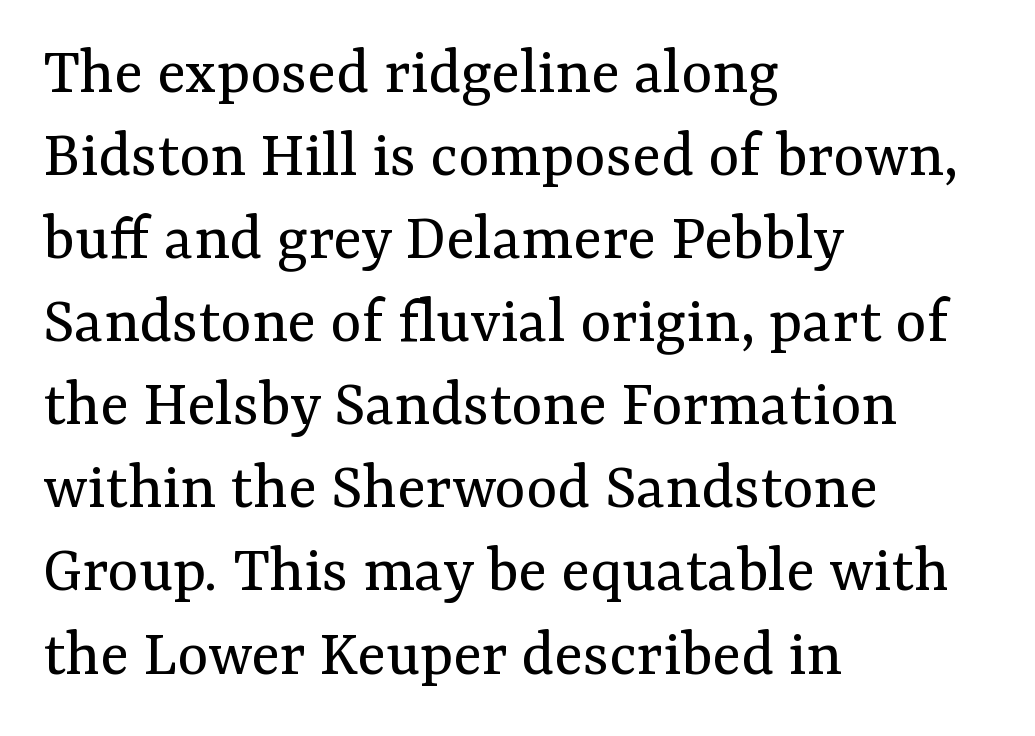
The lines are quadded left. The tracking reads as untouched default to a designer's eye. Stem width sits at or under what a default text font uses. The axis of the letterforms is exactly vertical. This sample has the flowing, uneven cadence of proportional lettering.
